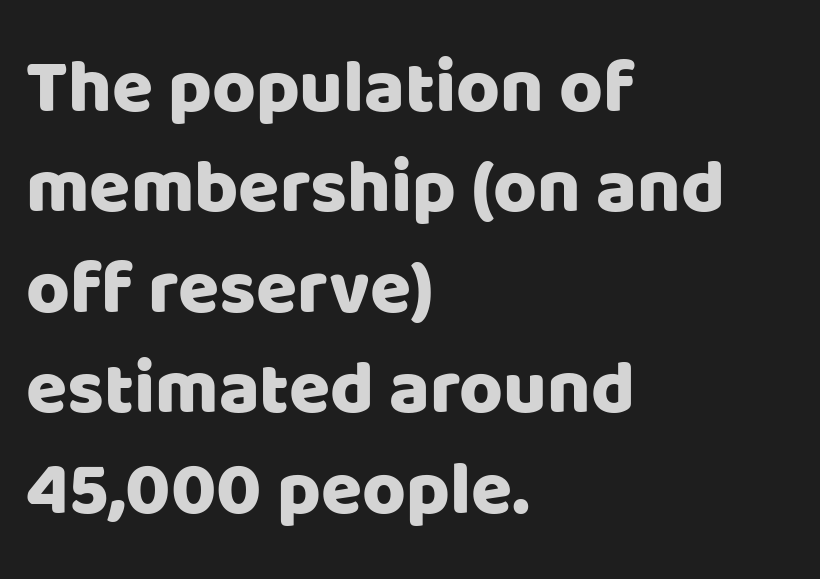
{"serif": "no", "italic": "no", "width": "normal", "stroke_contrast": "low", "x_height": "large", "monospaced": "no", "underline": "no", "align": "left", "line_spacing": "normal", "line_spacing_ratio": 1.34, "letter_spacing": "normal", "letter_spacing_em": 0.0, "glyph_px": 75}
